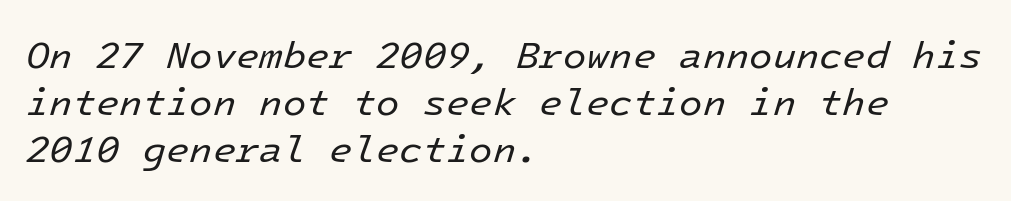
Q: Is the text bold? A: No.
Q: Is the text italic (slanted)? A: Yes, it leans right by about 16 degrees.
Q: Is the text underlined? A: No.
Q: How is the paragraph aligned? A: Left-aligned.
Q: Is the spacing between letters normal or unusually wide? A: Normal.
Q: Width (condensed, normal, or wide)? A: Normal.
Q: Stroke contrast? A: Low.
Q: x-height? A: Medium.
